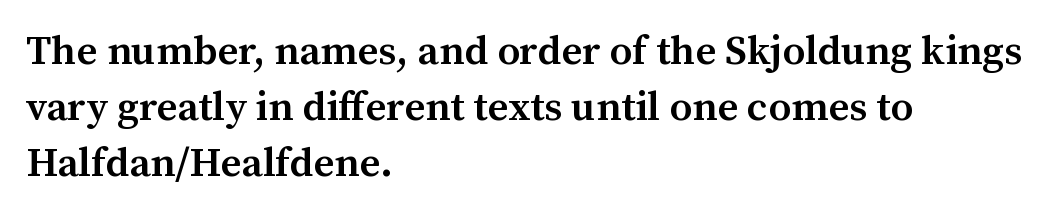
The image shows 41 px semibold serif type, upright; set left-aligned, normal line spacing (1.37x), normal letter spacing, not underlined; medium stroke contrast and a medium x-height.
